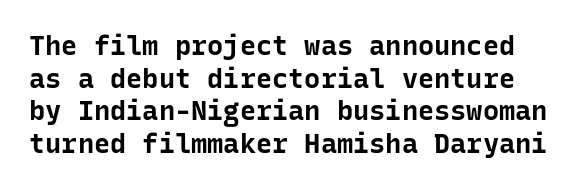
The image shows 27 px bold type, upright; set line spacing 1.21x, normal letter spacing, not underlined.
